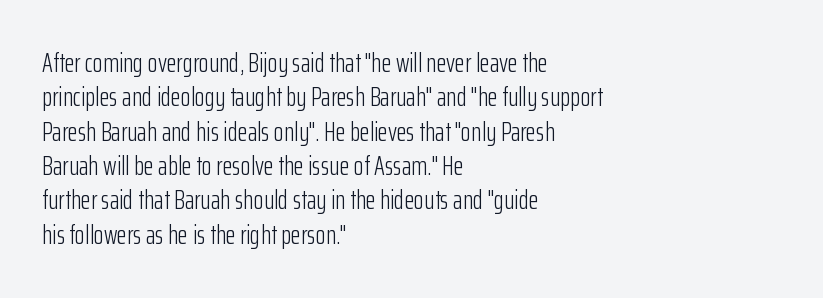
Leftover space on each line is placed entirely after the last word. Notice how the stems are strictly vertical — no italics here. The rendering uses a moderate line-height, typical for paragraphs. Underlining? Definitely not there. A light-to-regular cut is what we see here.
